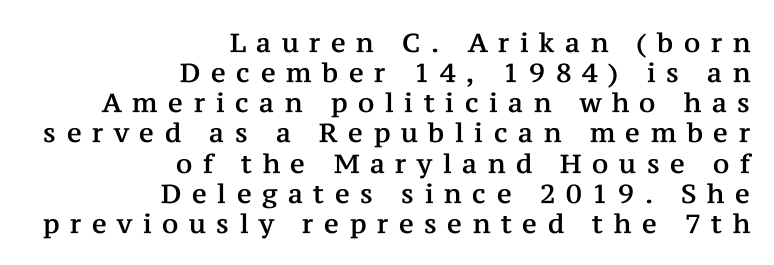
The image shows 26 px text type, upright; set right-aligned, line spacing 1.16x, unusually wide letter spacing (+0.41 em), not underlined.
